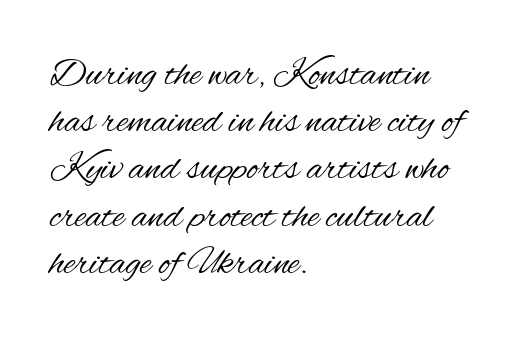
Q: Is the text bold? A: No.
Q: Is the text italic (slanted)? A: Yes.
Q: Is the typeface a serif or a sans-serif typeface? A: Sans-serif.
Q: Is the text underlined? A: No.
Q: How is the paragraph aligned? A: Left-aligned.
Q: Is the spacing between letters normal or unusually wide? A: Normal.
Q: Width (condensed, normal, or wide)? A: Condensed.
Q: Stroke contrast? A: Medium.
Q: x-height? A: Small.
Q: Monospaced? A: No.
